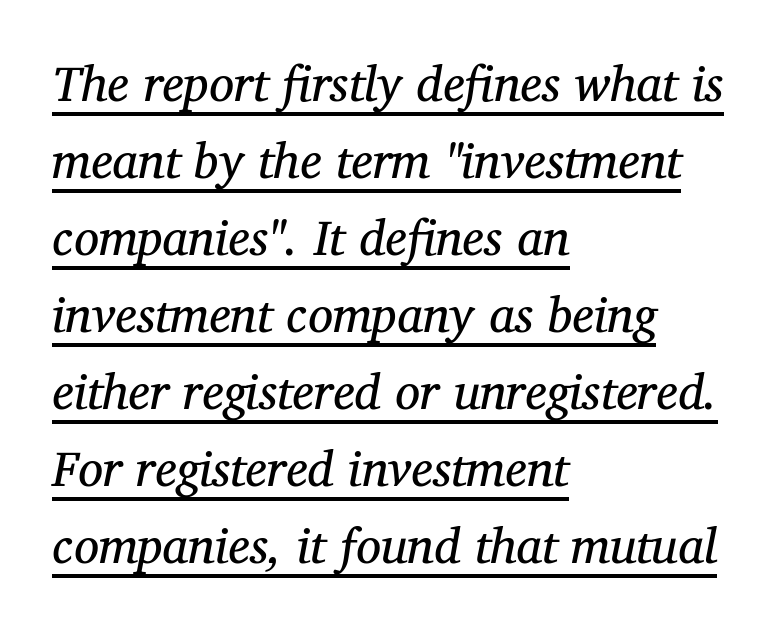
{"serif": "yes", "italic": "yes", "lean": "right", "slant_degrees": 12, "bold": "no", "weight": "regular", "width": "normal", "stroke_contrast": "medium", "x_height": "medium", "monospaced": "no", "underline": "yes", "align": "left", "line_spacing": "normal", "line_spacing_ratio": 1.54, "letter_spacing": "normal", "letter_spacing_em": 0.0, "glyph_px": 50}
